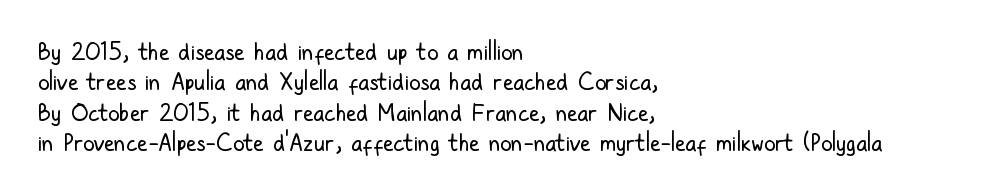
{"italic": "no", "bold": "no", "underline": "no", "align": "left", "line_spacing": "normal", "line_spacing_ratio": 1.32, "letter_spacing": "normal", "letter_spacing_em": 0.0, "glyph_px": 23}
